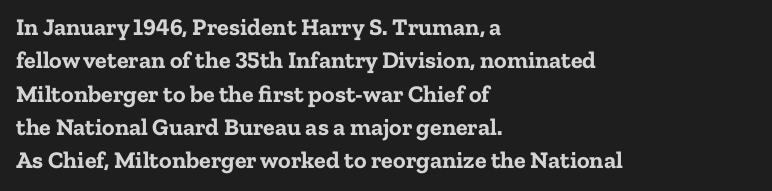
{"italic": "no", "bold": "yes", "underline": "no", "align": "left", "line_spacing": "normal", "line_spacing_ratio": 1.39, "letter_spacing": "normal", "letter_spacing_em": 0.0, "glyph_px": 24}
